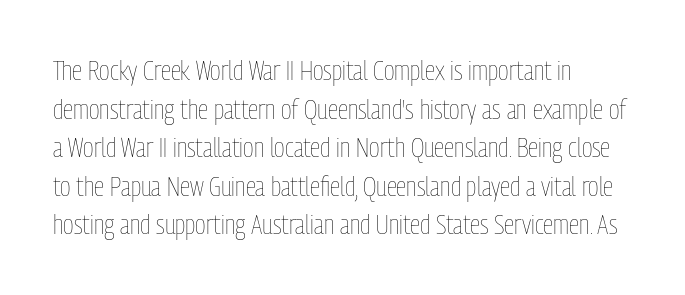
Q: Is the text bold? A: No.
Q: Is the text italic (slanted)? A: No, it is upright.
Q: Is the text underlined? A: No.
Q: How is the paragraph aligned? A: Left-aligned.
Q: Is the spacing between letters normal or unusually wide? A: Normal.
Q: Is the spacing between lines tight, normal or loose? A: Normal.
